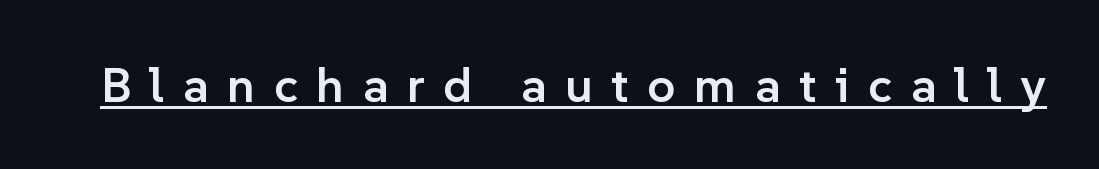
Posture: straight, roman, zero tilt. No feet cap the strokes, marking this as sans-serif type. What weight is shown? A semibold, between regular and bold. Does a line run under the words? Yes, clearly. The letterforms stand isolated, each surrounded by extra space.
